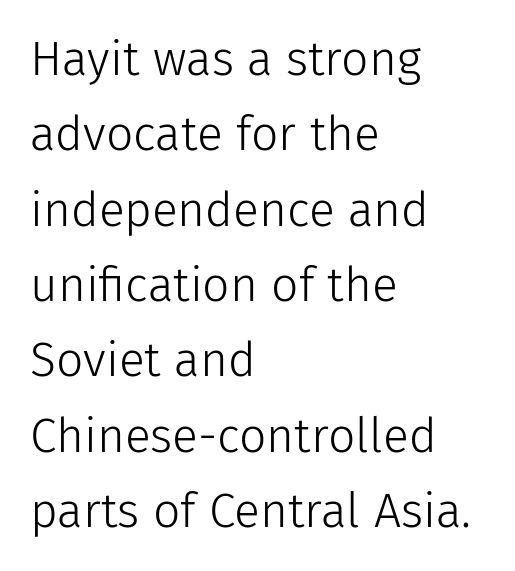
{"serif": "no", "italic": "no", "bold": "no", "weight": "light", "width": "normal", "stroke_contrast": "low", "x_height": "medium", "monospaced": "no", "underline": "no", "align": "left", "line_spacing": "normal", "line_spacing_ratio": 1.57, "letter_spacing": "normal", "letter_spacing_em": 0.0, "glyph_px": 48}
